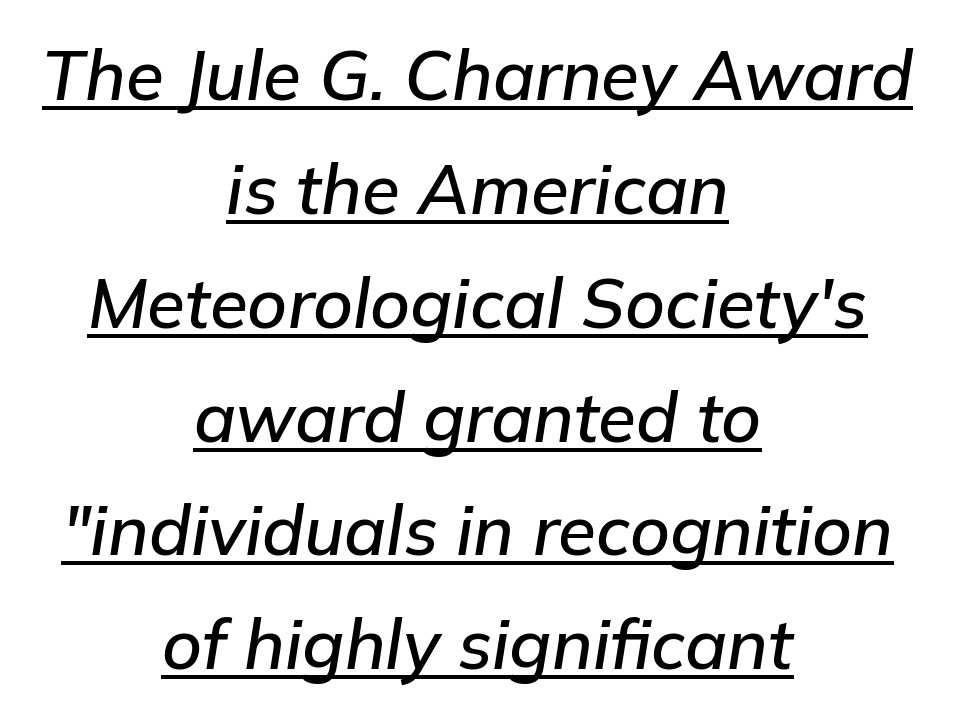
The image shows 69 px text type, italic (leaning right); set centered, normal line spacing (1.65x), normal letter spacing, underlined; low stroke contrast and a medium x-height.
